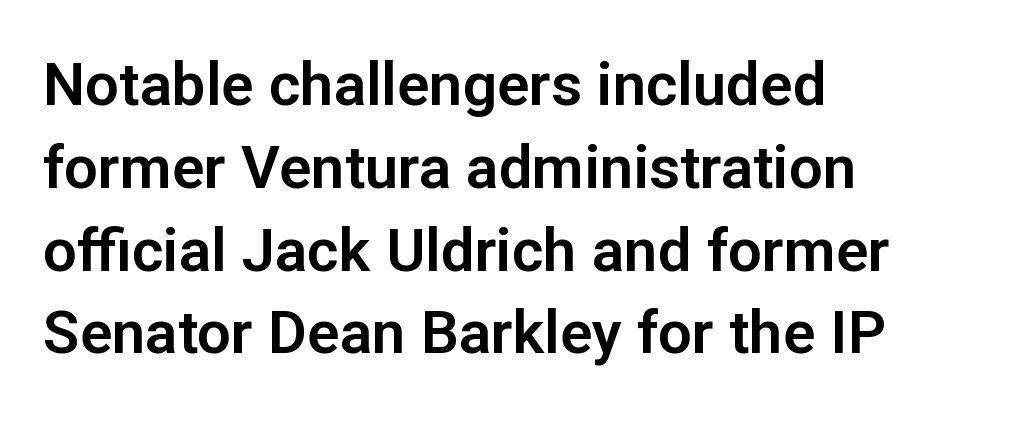
{"serif": "no", "italic": "no", "width": "normal", "stroke_contrast": "low", "x_height": "medium", "monospaced": "no", "underline": "no", "align": "left", "line_spacing": "normal", "line_spacing_ratio": 1.38, "letter_spacing": "normal", "letter_spacing_em": 0.0, "glyph_px": 60}
